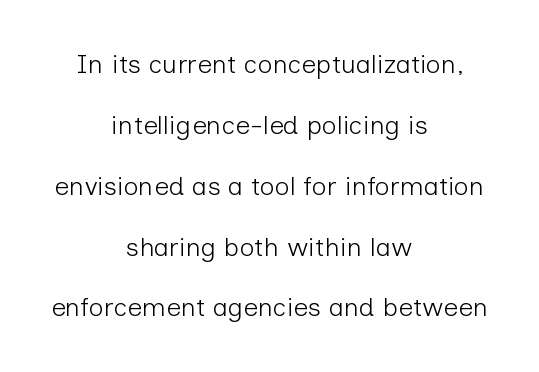
{"italic": "no", "bold": "no", "underline": "no", "align": "center", "line_spacing": "loose", "line_spacing_ratio": 2.34, "letter_spacing": "normal", "letter_spacing_em": 0.0, "glyph_px": 26}
